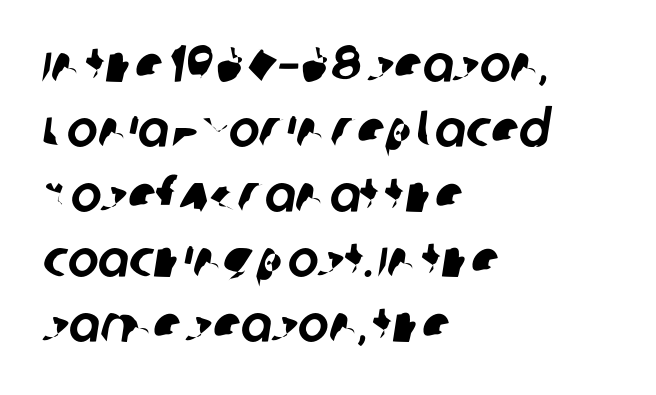
Observe the absence of serifs on each vertical stroke in this sample. The baseline area is clear. How would I describe the line gaps? Plain and ordinary. Spacing between characters is what you'd get straight out of the box. Here the designer chose a conventional face with non-uniform glyph widths. The lines in this sample share a left origin and differ only in where they stop.
